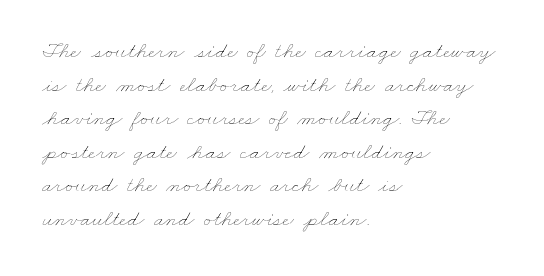
{"bold": "no", "underline": "no", "align": "left", "line_spacing": "normal", "line_spacing_ratio": 1.46, "letter_spacing": "normal", "letter_spacing_em": 0.0, "glyph_px": 23}
